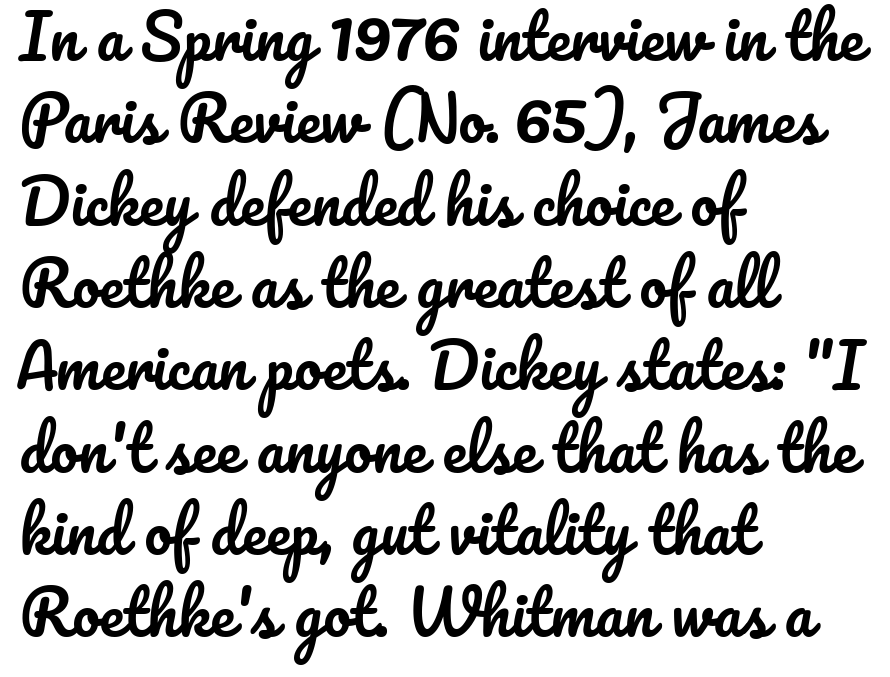
The image shows 61 px text type; set left-aligned, normal line spacing (1.35x), normal letter spacing, not underlined; low stroke contrast and a small x-height.
